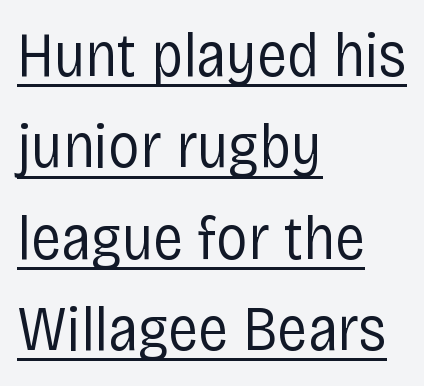
Q: Is the text bold? A: No.
Q: Is the text italic (slanted)? A: No, it is upright.
Q: Is the typeface a serif or a sans-serif typeface? A: Sans-serif.
Q: Is the text underlined? A: Yes.
Q: How is the paragraph aligned? A: Left-aligned.
Q: Is the spacing between letters normal or unusually wide? A: Normal.
Q: Is the spacing between lines tight, normal or loose? A: Normal.
Q: Width (condensed, normal, or wide)? A: Condensed.
Q: Stroke contrast? A: Low.
Q: x-height? A: Large.
Q: Monospaced? A: No.
